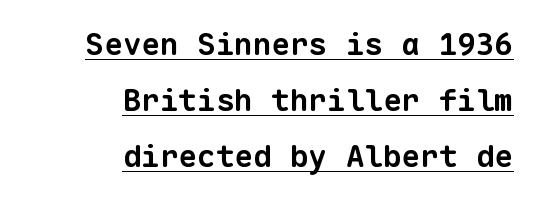
Q: Is the text bold? A: Yes.
Q: Is the typeface a serif or a sans-serif typeface? A: Sans-serif.
Q: Is the text underlined? A: Yes.
Q: How is the paragraph aligned? A: Right-aligned.
Q: Is the spacing between letters normal or unusually wide? A: Normal.
Q: Width (condensed, normal, or wide)? A: Normal.
Q: Stroke contrast? A: Low.
Q: x-height? A: Medium.
Q: Monospaced? A: Yes.
